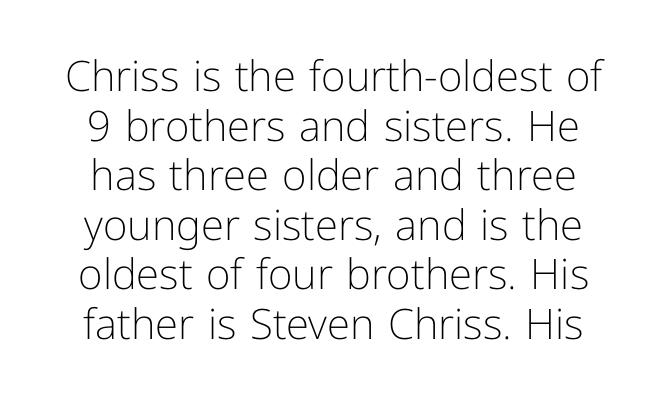
{"serif": "no", "italic": "no", "bold": "no", "weight": "light", "width": "normal", "stroke_contrast": "low", "x_height": "medium", "monospaced": "no", "underline": "no", "line_spacing_ratio": 1.18, "letter_spacing": "normal", "letter_spacing_em": 0.0, "glyph_px": 42}
